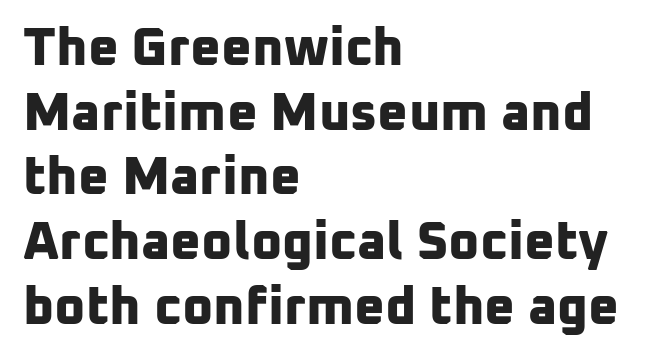
{"serif": "no", "bold": "yes", "weight": "bold", "width": "normal", "stroke_contrast": "low", "x_height": "medium", "monospaced": "no", "underline": "no", "align": "left", "line_spacing_ratio": 1.22, "letter_spacing": "normal", "letter_spacing_em": 0.0, "glyph_px": 53}
